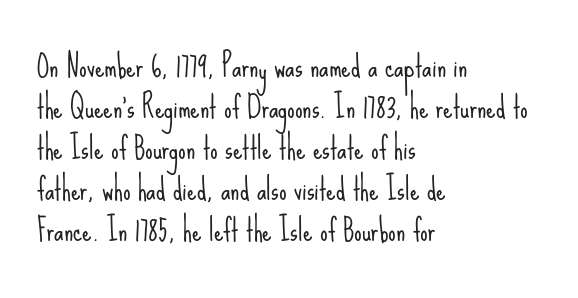
{"serif": "no", "italic": "no", "bold": "no", "weight": "light", "width": "condensed", "stroke_contrast": "low", "x_height": "small", "monospaced": "no", "underline": "no", "align": "left", "line_spacing": "normal", "line_spacing_ratio": 1.37, "letter_spacing": "normal", "letter_spacing_em": 0.0, "glyph_px": 30}
